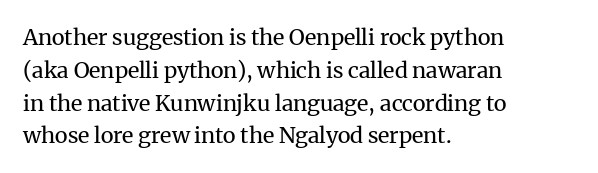
Descender tails drop into unmarked territory. Vertically, the passage feels balanced, rows spaced as you'd expect. The typesetter chose a ragged-right arrangement here. The typography opts for an upright posture over an oblique one. The rendering keeps characters at their native spacing. Stroke mass is kept to a normal reading level or below.
